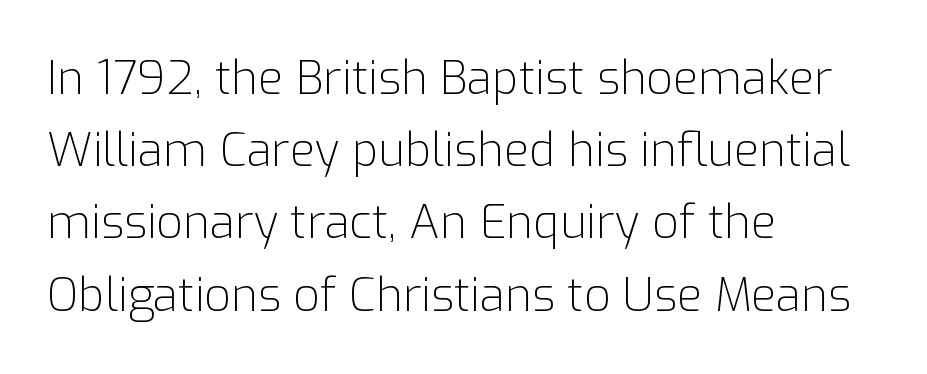
The image shows 46 px light sans-serif type, upright; set left-aligned, normal line spacing (1.57x), normal letter spacing, not underlined; low stroke contrast and a medium x-height.
